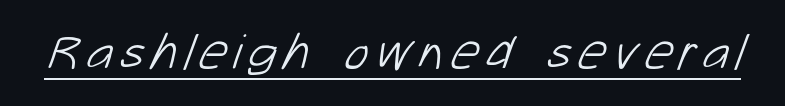
{"serif": "no", "bold": "no", "weight": "light", "width": "normal", "stroke_contrast": "low", "x_height": "medium", "monospaced": "no", "underline": "yes", "glyph_px": 51}
